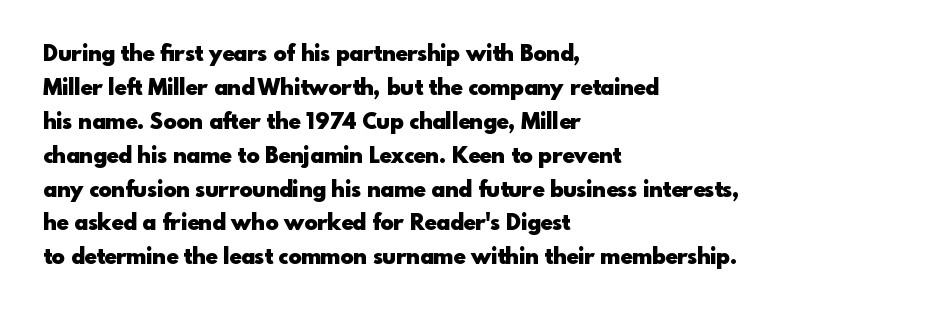
The image shows 22 px bold type, upright; set left-aligned, normal line spacing (1.54x), normal letter spacing, not underlined.
